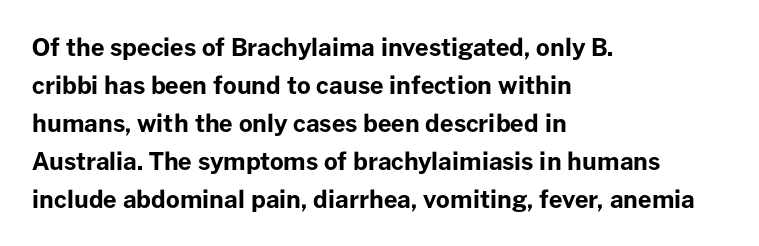
{"italic": "no", "bold": "yes", "underline": "no", "align": "left", "line_spacing": "normal", "line_spacing_ratio": 1.58, "letter_spacing": "normal", "letter_spacing_em": 0.0, "glyph_px": 24}
